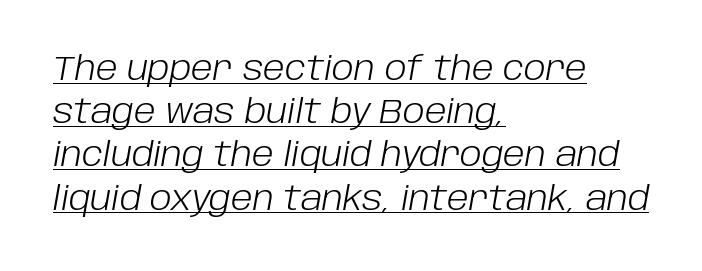
{"italic": "yes", "lean": "right", "slant_degrees": 10, "bold": "no", "weight": "light", "width": "normal", "stroke_contrast": "low", "x_height": "large", "monospaced": "no", "underline": "yes", "align": "left", "line_spacing": "normal", "line_spacing_ratio": 1.31, "letter_spacing": "normal", "letter_spacing_em": 0.0, "glyph_px": 33}
